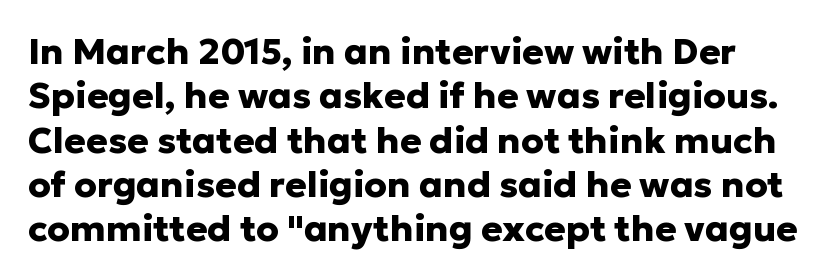
Q: Is the text bold? A: Yes.
Q: Is the text italic (slanted)? A: No, it is upright.
Q: Is the typeface a serif or a sans-serif typeface? A: Sans-serif.
Q: Is the text underlined? A: No.
Q: Is the spacing between letters normal or unusually wide? A: Normal.
Q: Width (condensed, normal, or wide)? A: Normal.
Q: Stroke contrast? A: Low.
Q: x-height? A: Medium.
Q: Monospaced? A: No.
